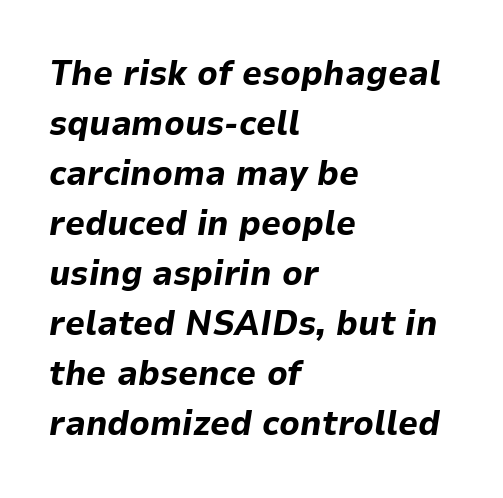
Q: Is the text bold? A: Yes.
Q: Is the text italic (slanted)? A: Yes, it leans right by about 9 degrees.
Q: Is the text underlined? A: No.
Q: How is the paragraph aligned? A: Left-aligned.
Q: Is the spacing between letters normal or unusually wide? A: Normal.
Q: Is the spacing between lines tight, normal or loose? A: Normal.
Q: Width (condensed, normal, or wide)? A: Normal.
Q: Stroke contrast? A: Low.
Q: x-height? A: Medium.
Q: Monospaced? A: No.
